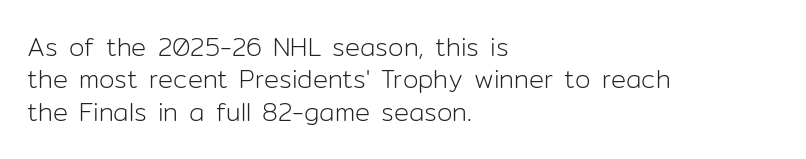
{"italic": "no", "bold": "no", "underline": "no", "align": "left", "line_spacing": "normal", "line_spacing_ratio": 1.3, "letter_spacing": "normal", "letter_spacing_em": 0.0, "glyph_px": 25}
